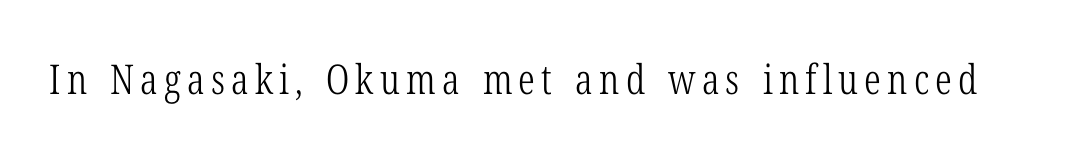
{"serif": "yes", "italic": "no", "bold": "no", "weight": "light", "width": "condensed", "stroke_contrast": "low", "x_height": "medium", "monospaced": "no", "underline": "no", "glyph_px": 41}
